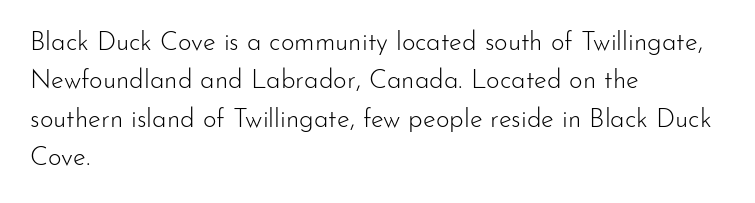
{"italic": "no", "bold": "no", "underline": "no", "align": "left", "line_spacing": "normal", "line_spacing_ratio": 1.48, "letter_spacing": "normal", "letter_spacing_em": 0.0, "glyph_px": 26}
